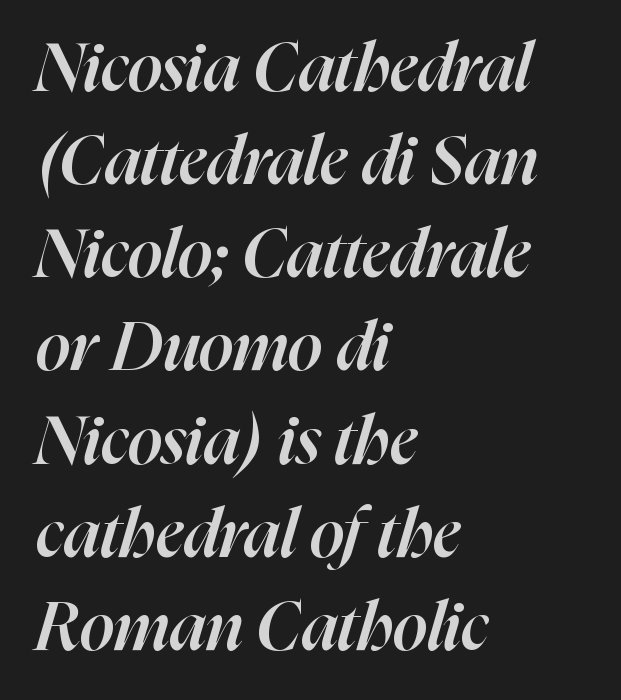
The baseline area is clear. Baseline-to-baseline distance is the conventional proportion of letter height. Bold? Not quite — semibold, heavier than regular but stopping short. This rendering uses left alignment, leaving the right contour irregular. Here the designer chose a conventional face with non-uniform glyph widths.
